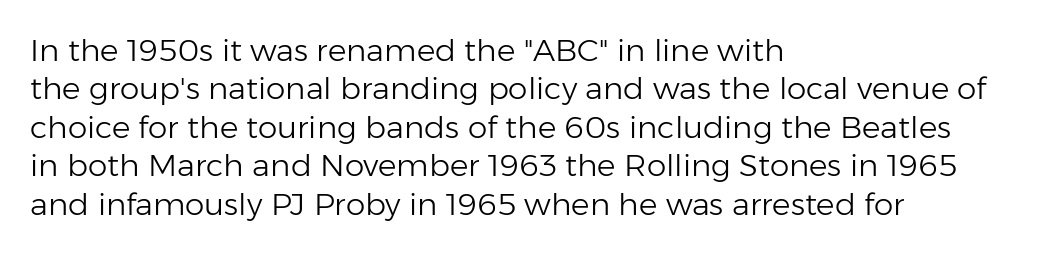
{"serif": "no", "italic": "no", "bold": "no", "weight": "light", "width": "normal", "stroke_contrast": "low", "x_height": "medium", "monospaced": "no", "underline": "no", "align": "left", "line_spacing_ratio": 1.24, "letter_spacing": "normal", "letter_spacing_em": 0.0, "glyph_px": 31}
